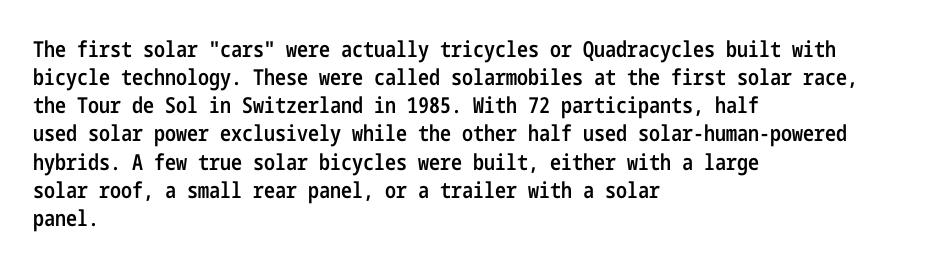
The image shows 22 px text type, upright; set left-aligned, normal line spacing (1.28x), normal letter spacing, not underlined.
